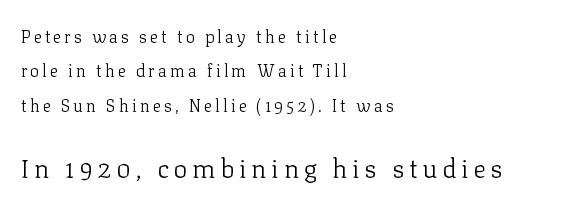
Casual observation: everything's shoved over to the left. Unlike italic type, these characters show no tilt at all. Leading: increased. Decoration check: the copy has no underline.
